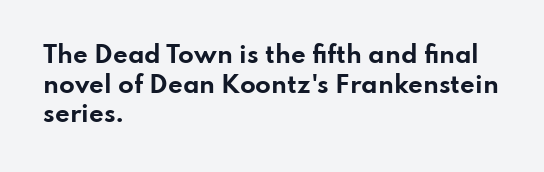
The image shows 23 px bold type, upright; set left-aligned, normal line spacing (1.29x), normal letter spacing, not underlined.
